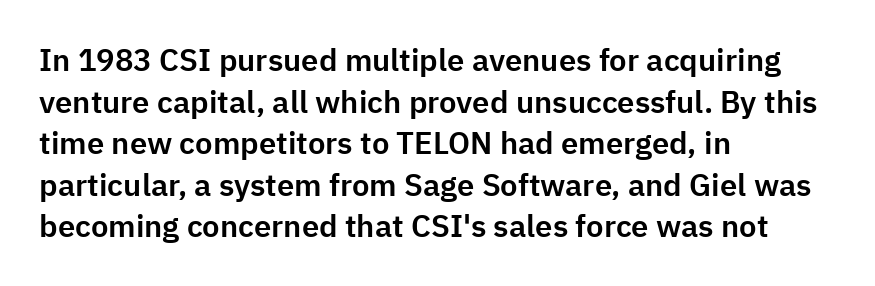
{"serif": "no", "italic": "no", "width": "normal", "stroke_contrast": "low", "x_height": "medium", "monospaced": "no", "underline": "no", "align": "left", "line_spacing": "normal", "line_spacing_ratio": 1.34, "letter_spacing": "normal", "letter_spacing_em": 0.0, "glyph_px": 31}
